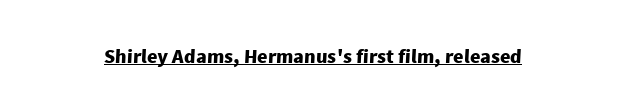
Q: Is the text bold? A: Yes.
Q: Is the text underlined? A: Yes.
Q: Is the spacing between letters normal or unusually wide? A: Normal.
